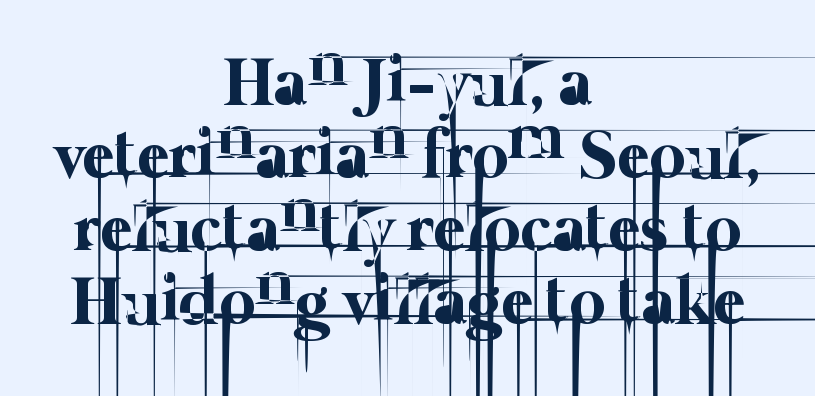
Q: Is the text bold? A: No.
Q: Is the text underlined? A: No.
Q: How is the paragraph aligned? A: Centered.
Q: Is the spacing between letters normal or unusually wide? A: Normal.
Q: Is the spacing between lines tight, normal or loose? A: Tight.
Q: Width (condensed, normal, or wide)? A: Normal.
Q: Stroke contrast? A: Low.
Q: x-height? A: Medium.
Q: Monospaced? A: No.
